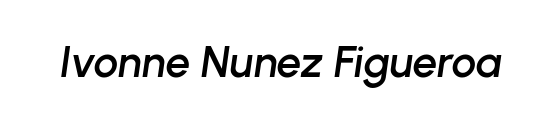
Q: Is the text italic (slanted)? A: Yes, it leans right by about 8 degrees.
Q: Is the text underlined? A: No.
Q: Is the spacing between letters normal or unusually wide? A: Normal.
Q: Width (condensed, normal, or wide)? A: Normal.
Q: Stroke contrast? A: Low.
Q: x-height? A: Medium.
Q: Monospaced? A: No.
